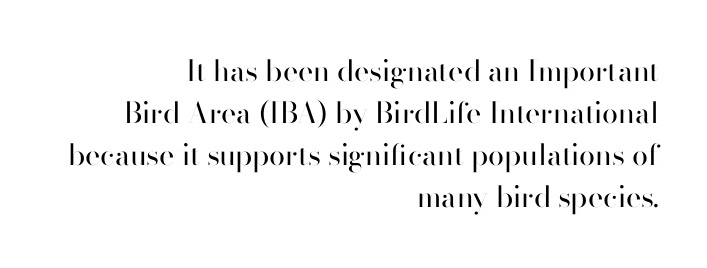
The image shows 29 px regular-weight sans-serif type, upright; set right-aligned, normal line spacing (1.45x), normal letter spacing, not underlined; high stroke contrast and a small x-height.
